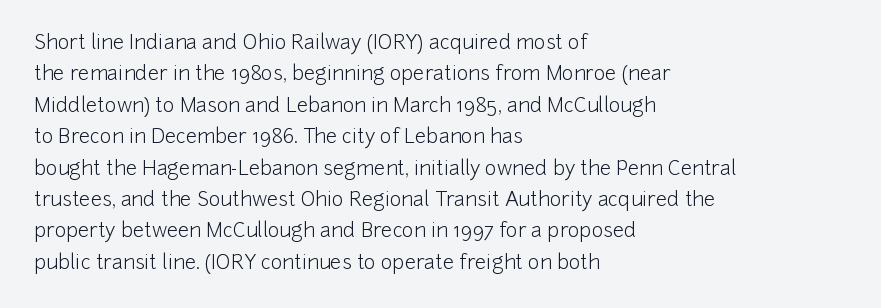
Line spacing here is normal. A typesetter would mark this as roman, not italic. The specimen omits any rule beneath the text block's lines. The rag falls on the right side of this text block. The characters are drawn with everyday or finer stroke widths.
